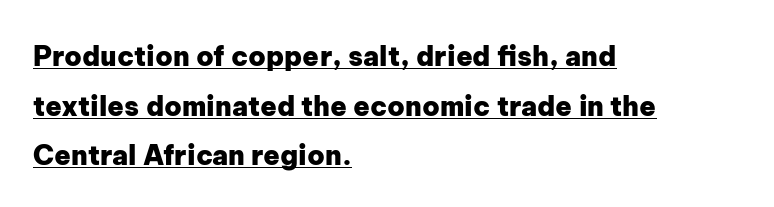
{"italic": "no", "bold": "yes", "underline": "yes", "align": "left", "line_spacing_ratio": 1.84, "letter_spacing": "normal", "letter_spacing_em": 0.0, "glyph_px": 27}
